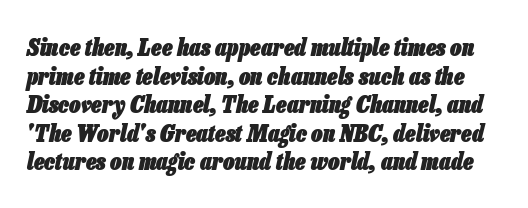
Q: Is the text bold? A: Yes.
Q: Is the text italic (slanted)? A: Yes, it leans right by about 13 degrees.
Q: Is the text underlined? A: No.
Q: Is the spacing between letters normal or unusually wide? A: Normal.
